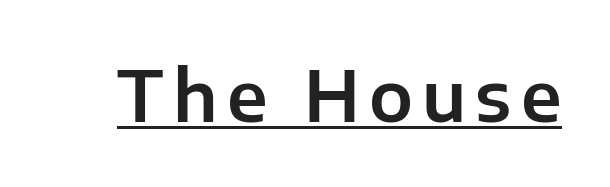
{"serif": "no", "italic": "no", "width": "normal", "stroke_contrast": "low", "x_height": "medium", "monospaced": "no", "underline": "yes", "glyph_px": 70}
